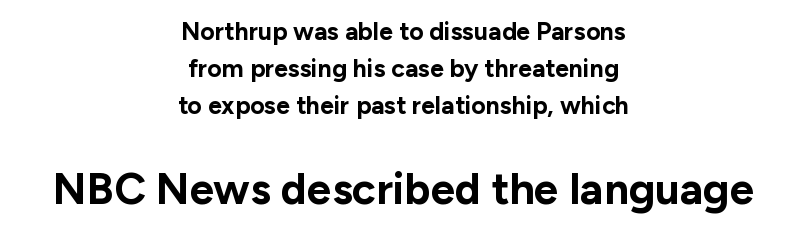
The image shows 44 px bold sans-serif type, upright; set centered, normal line spacing (1.48x), normal letter spacing, not underlined; the second (bottom) block is 1.76x larger; low stroke contrast and a medium x-height.
